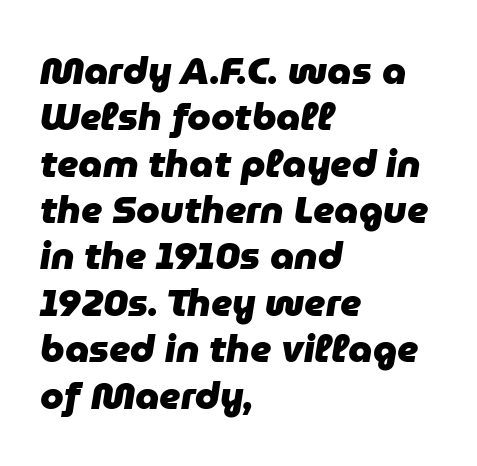
{"italic": "yes", "lean": "right", "slant_degrees": 9, "bold": "yes", "weight": "heavy", "width": "normal", "stroke_contrast": "low", "x_height": "medium", "monospaced": "no", "underline": "no", "align": "left", "line_spacing_ratio": 1.22, "letter_spacing": "normal", "letter_spacing_em": 0.0, "glyph_px": 38}
